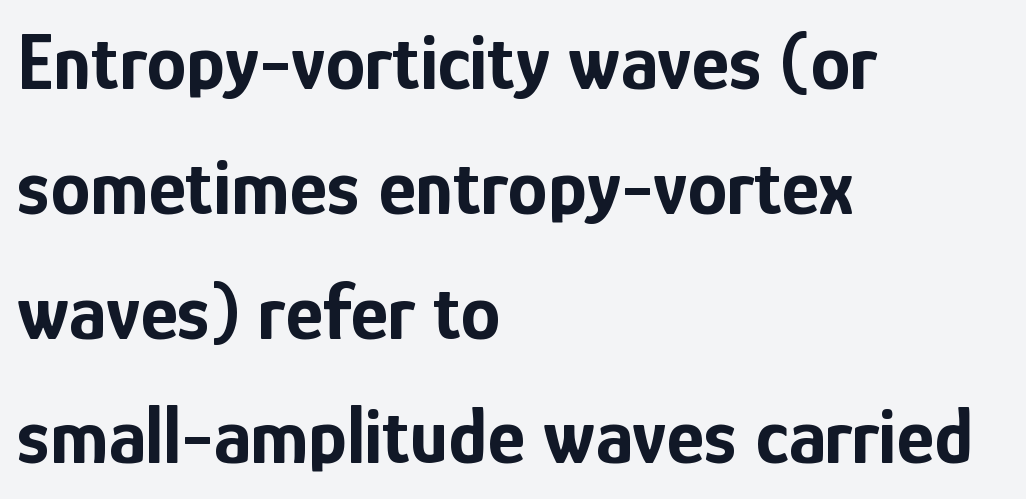
{"serif": "no", "italic": "no", "bold": "yes", "weight": "bold", "width": "condensed", "stroke_contrast": "low", "x_height": "medium", "monospaced": "no", "underline": "no", "align": "left", "line_spacing": "normal", "line_spacing_ratio": 1.56, "letter_spacing": "normal", "letter_spacing_em": 0.0, "glyph_px": 80}
